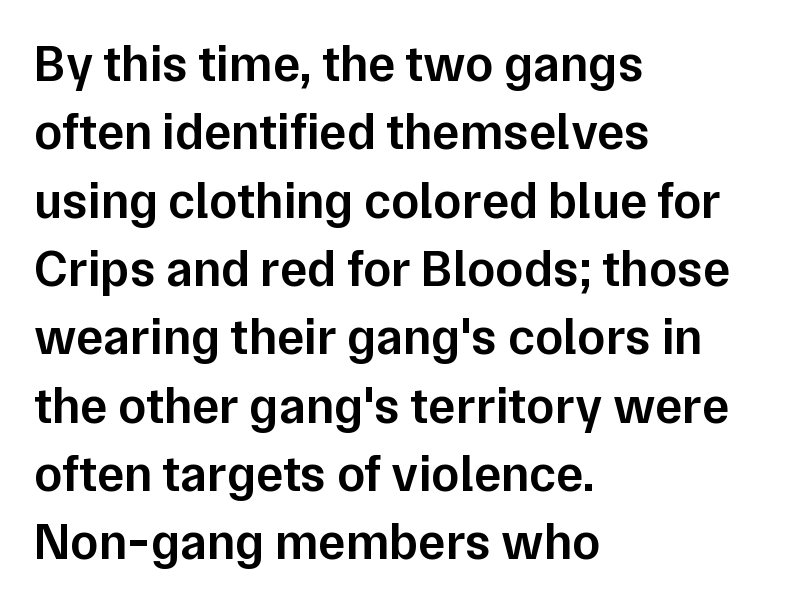
The image shows 51 px semibold sans-serif type, upright; set left-aligned, normal line spacing (1.34x), normal letter spacing, not underlined; low stroke contrast and a medium x-height.
